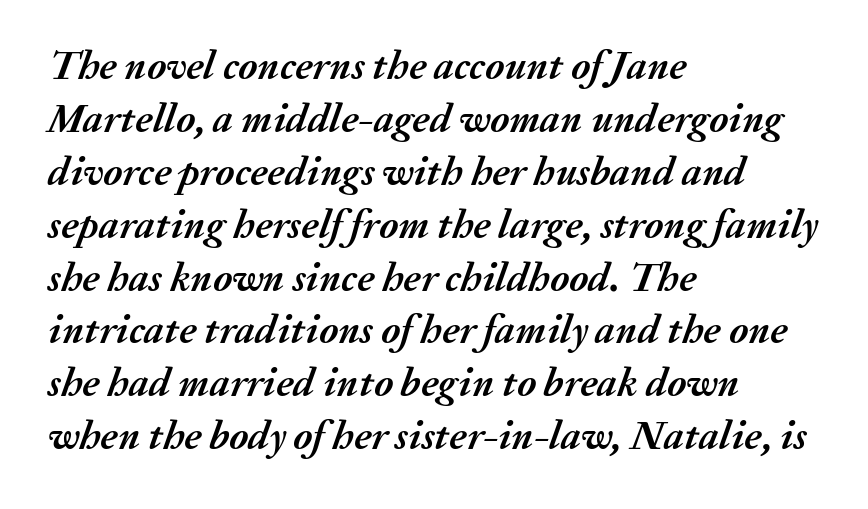
Q: Is the text bold? A: Yes.
Q: Is the text italic (slanted)? A: Yes, it leans right by about 20 degrees.
Q: Is the text underlined? A: No.
Q: How is the paragraph aligned? A: Left-aligned.
Q: Is the spacing between letters normal or unusually wide? A: Normal.
Q: Is the spacing between lines tight, normal or loose? A: Normal.
Q: Width (condensed, normal, or wide)? A: Normal.
Q: Stroke contrast? A: Medium.
Q: x-height? A: Medium.
Q: Monospaced? A: No.
